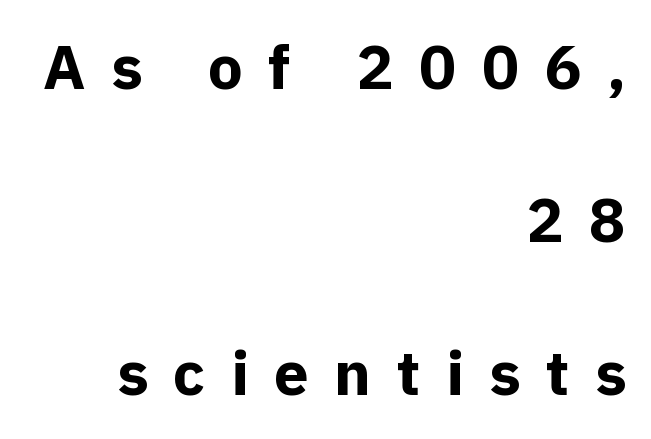
{"serif": "no", "italic": "no", "bold": "yes", "weight": "bold", "width": "normal", "x_height": "medium", "monospaced": "no", "underline": "no", "align": "right", "line_spacing": "loose", "line_spacing_ratio": 2.47, "letter_spacing": "wide", "letter_spacing_em": 0.41, "glyph_px": 62}
